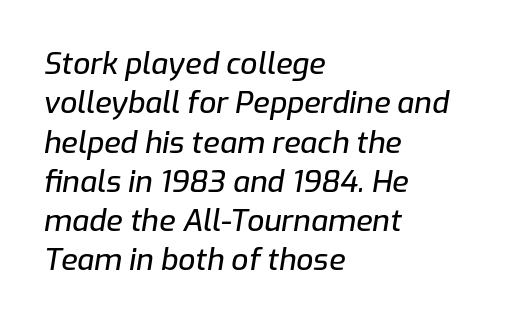
Reading down the column, the eye jumps a familiar distance to each next line. The letters are slanted; this is an italic face. Caption: standard tracking, unaltered. Think of a printed novel: that variable character pitch is what you see here.
